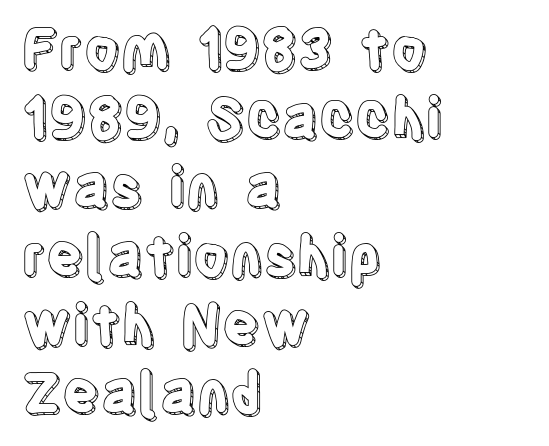
The image shows 56 px condensed type, upright; set left-aligned, line spacing 1.23x, normal letter spacing, not underlined; a large x-height.
